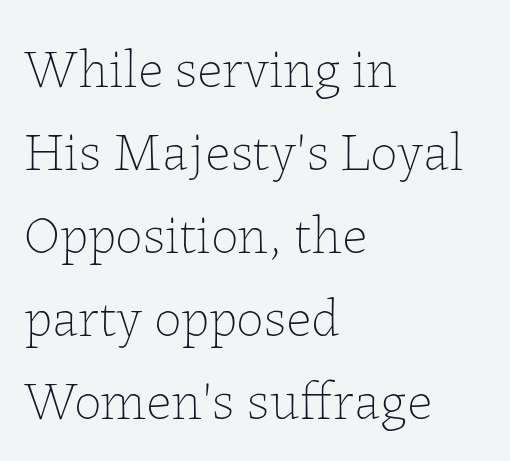
Q: Is the text bold? A: No.
Q: Is the text italic (slanted)? A: No, it is upright.
Q: Is the text underlined? A: No.
Q: How is the paragraph aligned? A: Left-aligned.
Q: Is the spacing between letters normal or unusually wide? A: Normal.
Q: Is the spacing between lines tight, normal or loose? A: Normal.
Q: Width (condensed, normal, or wide)? A: Normal.
Q: Stroke contrast? A: Low.
Q: x-height? A: Medium.
Q: Monospaced? A: No.
